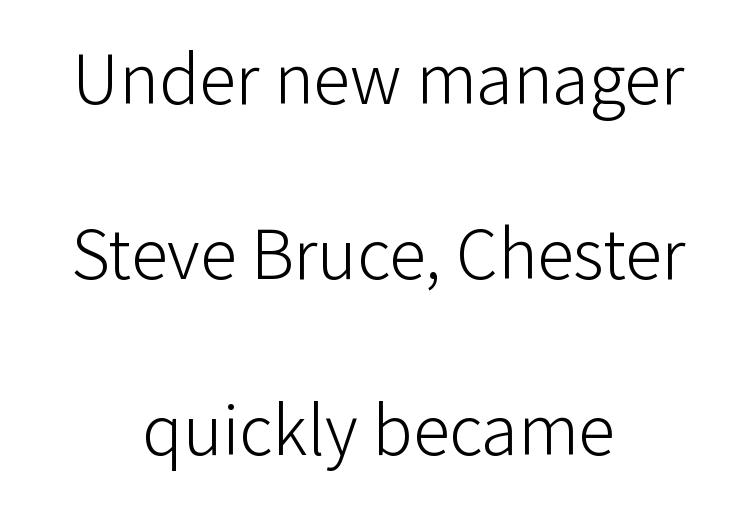
{"serif": "no", "italic": "no", "bold": "no", "weight": "light", "width": "normal", "stroke_contrast": "low", "x_height": "medium", "monospaced": "no", "underline": "no", "align": "center", "line_spacing": "loose", "line_spacing_ratio": 2.37, "letter_spacing": "normal", "letter_spacing_em": 0.0, "glyph_px": 74}
